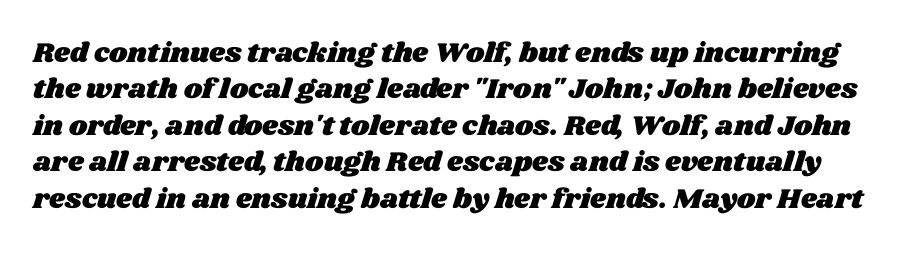
Q: Is the text underlined? A: No.
Q: Is the spacing between letters normal or unusually wide? A: Normal.
Q: Is the spacing between lines tight, normal or loose? A: Normal.
Q: Width (condensed, normal, or wide)? A: Wide.
Q: Stroke contrast? A: Medium.
Q: x-height? A: Large.
Q: Monospaced? A: No.
